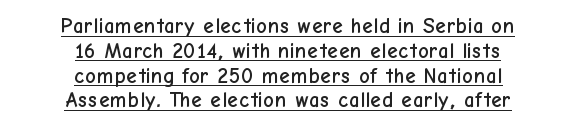
Q: Is the text italic (slanted)? A: No, it is upright.
Q: Is the text underlined? A: Yes.
Q: How is the paragraph aligned? A: Centered.
Q: Is the spacing between letters normal or unusually wide? A: Normal.
